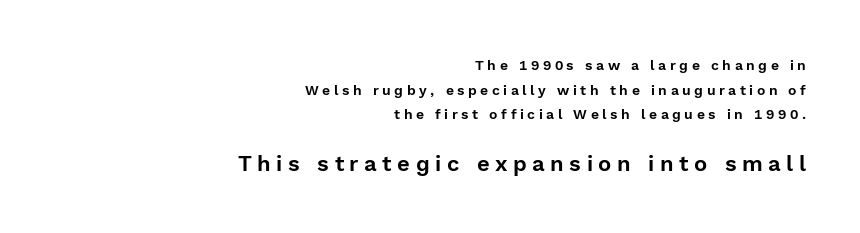
Q: Is the text italic (slanted)? A: No, it is upright.
Q: Is the text underlined? A: No.
Q: How is the paragraph aligned? A: Right-aligned.
Q: Is the spacing between letters normal or unusually wide? A: Unusually wide.
Q: Which block of text is set in a larger size, the first (top) or the second (bottom)? A: The second (bottom) one.
